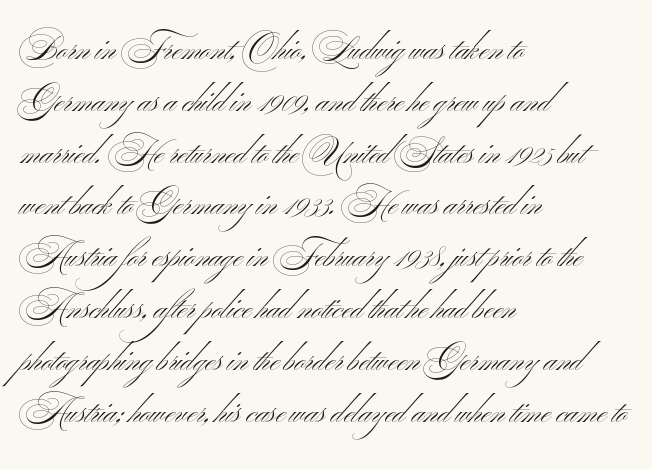
Q: Is the text bold? A: No.
Q: Is the typeface a serif or a sans-serif typeface? A: Sans-serif.
Q: Is the text underlined? A: No.
Q: How is the paragraph aligned? A: Left-aligned.
Q: Is the spacing between letters normal or unusually wide? A: Normal.
Q: Is the spacing between lines tight, normal or loose? A: Normal.
Q: Width (condensed, normal, or wide)? A: Wide.
Q: Stroke contrast? A: Medium.
Q: x-height? A: Small.
Q: Monospaced? A: No.
